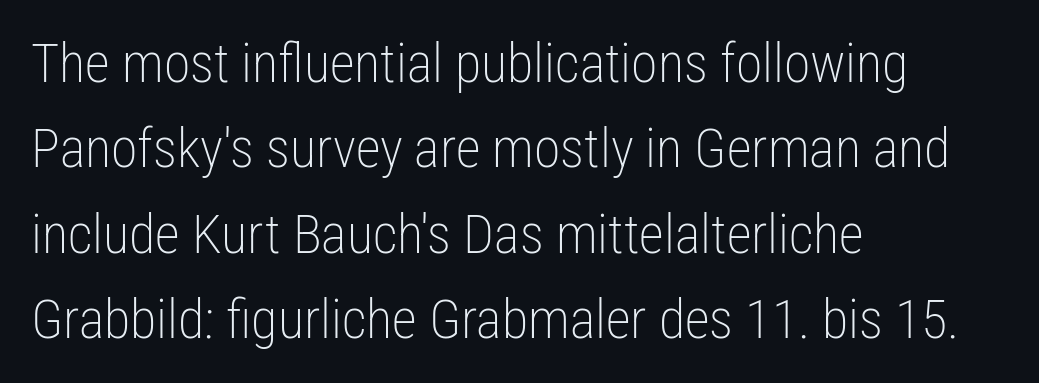
{"serif": "no", "italic": "no", "bold": "no", "weight": "light", "width": "condensed", "stroke_contrast": "low", "x_height": "medium", "monospaced": "no", "underline": "no", "align": "left", "line_spacing": "normal", "line_spacing_ratio": 1.58, "letter_spacing": "normal", "letter_spacing_em": 0.0, "glyph_px": 54}
